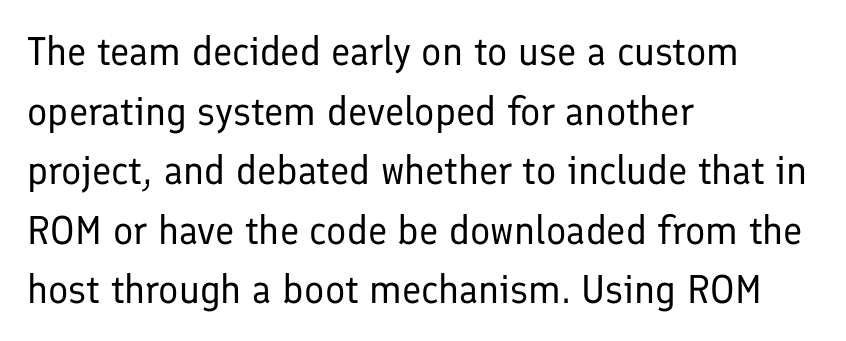
The image shows 40 px regular-weight sans-serif type, upright; set left-aligned, normal line spacing (1.49x), normal letter spacing, not underlined; low stroke contrast and a medium x-height.
